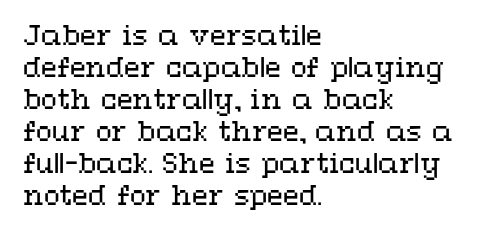
The image shows 26 px text type, upright; set left-aligned, line spacing 1.23x, normal letter spacing, not underlined.
